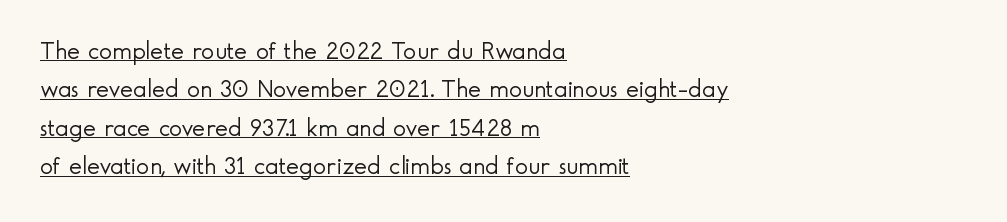
Casual observation: everything's shoved over to the left. Rows of type keep a routine distance in the vertical direction. Is this a heavy cut? Hardly; it is regular or lighter. These characters rest on top of a visible drawn line.
